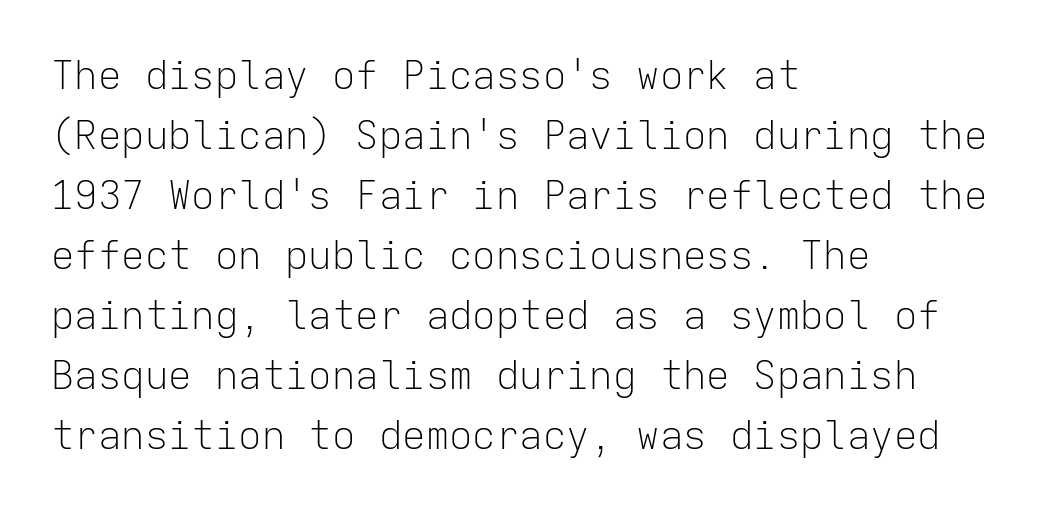
This sample is left-justified, so line endings fall wherever the words run out. Does extra space separate the letters? No, they use regular spacing. These lines are composed in type without serifs. The space beneath each line is pristine and unruled. The designer left line spacing at the default. The rendering uses typewriter-style spacing with identical character cells.
